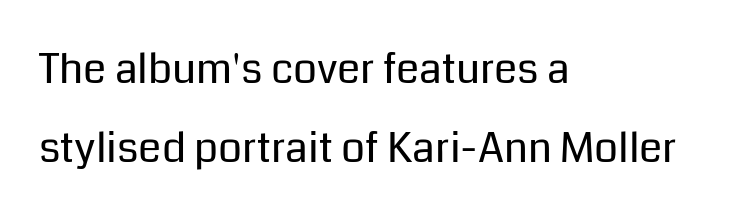
Q: Is the text bold? A: No.
Q: Is the text italic (slanted)? A: No, it is upright.
Q: Is the typeface a serif or a sans-serif typeface? A: Sans-serif.
Q: Is the text underlined? A: No.
Q: How is the paragraph aligned? A: Left-aligned.
Q: Is the spacing between letters normal or unusually wide? A: Normal.
Q: Width (condensed, normal, or wide)? A: Normal.
Q: Stroke contrast? A: Low.
Q: x-height? A: Medium.
Q: Monospaced? A: No.
